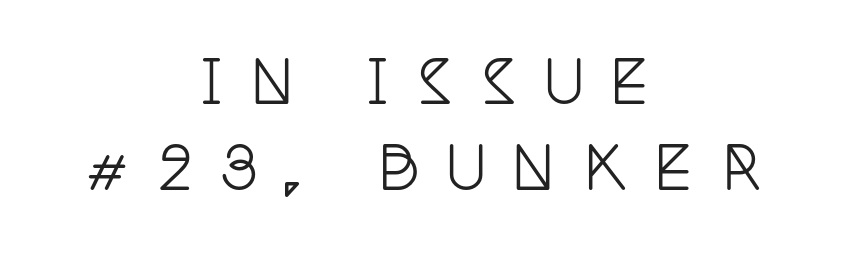
Regular leading. The space beneath each line is pristine and unruled. Caption: multi-line text, centered on the measure. Is the letter spacing exaggerated? Yes — the characters are pushed far apart. A typesetter would call this proportional, since set widths differ per character.
